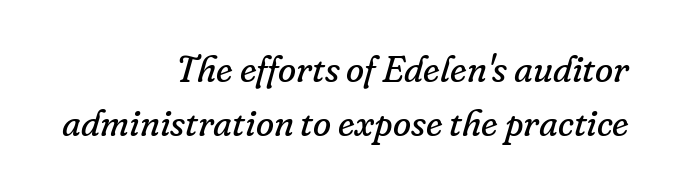
{"serif": "yes", "italic": "yes", "lean": "right", "slant_degrees": 16, "bold": "no", "weight": "regular", "width": "normal", "stroke_contrast": "low", "x_height": "small", "monospaced": "no", "underline": "no", "align": "right", "line_spacing": "normal", "line_spacing_ratio": 1.46, "letter_spacing": "normal", "letter_spacing_em": 0.0, "glyph_px": 37}
